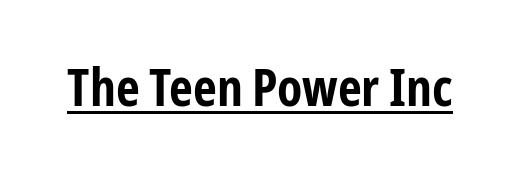
The type family on display is of the sans-serif kind. These lines are rendered in a variable-pitch font. No extra tracking has been applied to these lines. A dark, heavy texture on the line: the type is bold. The specimen reads as upright at a glance. Emphasis is given by a line drawn under the lettering.
